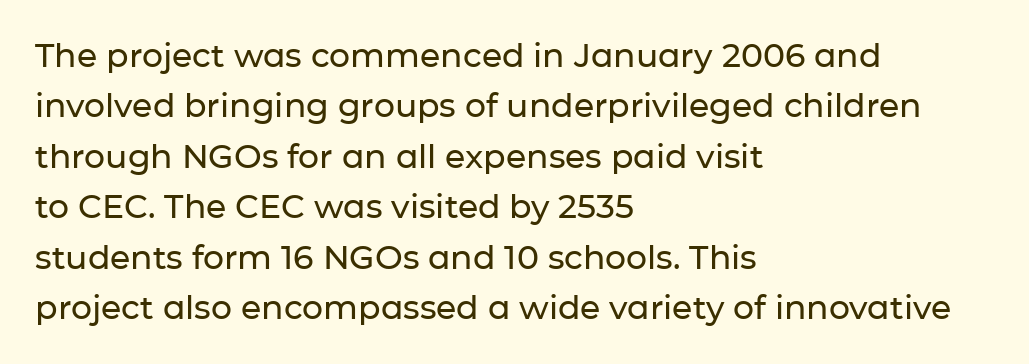
{"serif": "no", "italic": "no", "width": "normal", "stroke_contrast": "low", "x_height": "medium", "monospaced": "no", "underline": "no", "align": "left", "line_spacing": "normal", "line_spacing_ratio": 1.53, "letter_spacing": "normal", "letter_spacing_em": 0.0, "glyph_px": 33}
